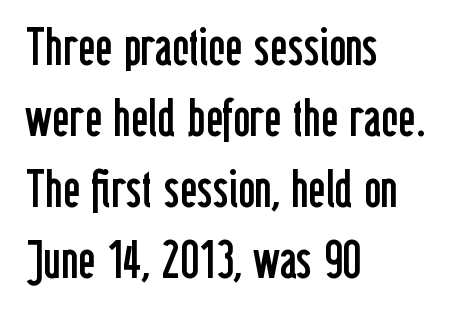
The type is set solid horizontally, with unmodified tracking. Weight: regular or lighter. Is this a fixed-width face? No — the glyphs have proportional, varying widths. Unlike italic type, these characters show no tilt at all. The passage shown stacks its lines at a standard gap.
